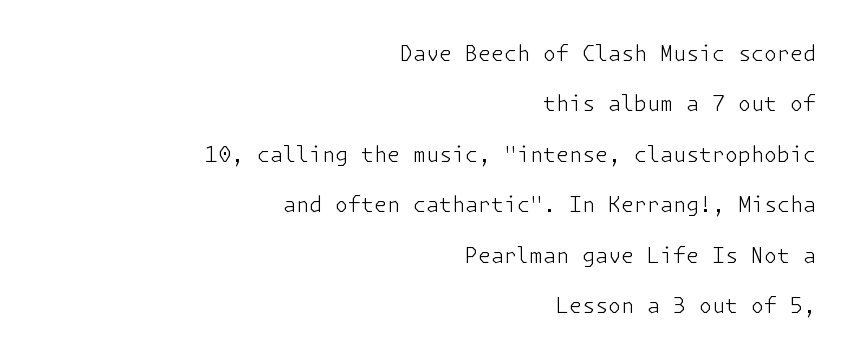
Q: Is the text bold? A: No.
Q: Is the text italic (slanted)? A: No, it is upright.
Q: Is the text underlined? A: No.
Q: How is the paragraph aligned? A: Right-aligned.
Q: Is the spacing between letters normal or unusually wide? A: Normal.
Q: Is the spacing between lines tight, normal or loose? A: Loose.
